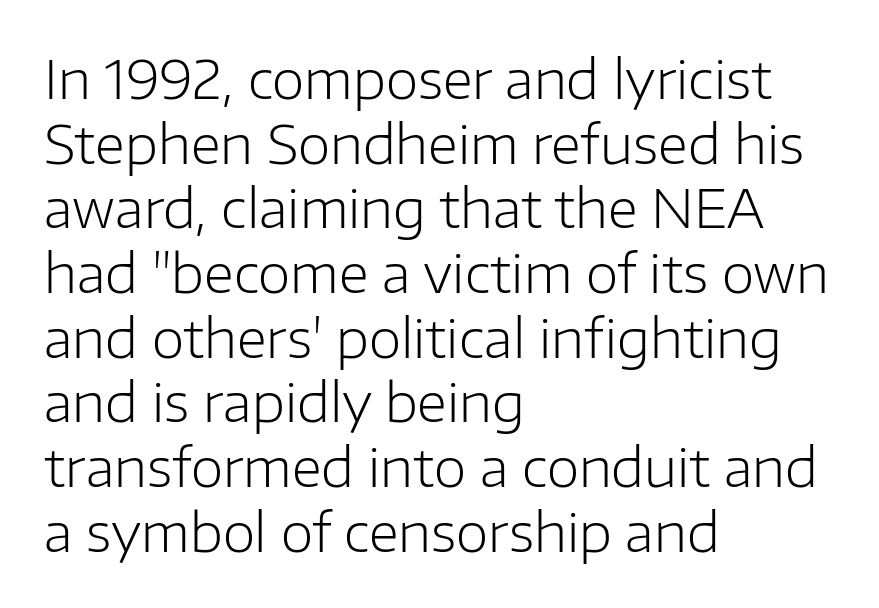
{"serif": "no", "italic": "no", "bold": "no", "weight": "light", "width": "normal", "stroke_contrast": "low", "x_height": "medium", "monospaced": "no", "underline": "no", "align": "left", "line_spacing_ratio": 1.22, "letter_spacing": "normal", "letter_spacing_em": 0.0, "glyph_px": 53}
